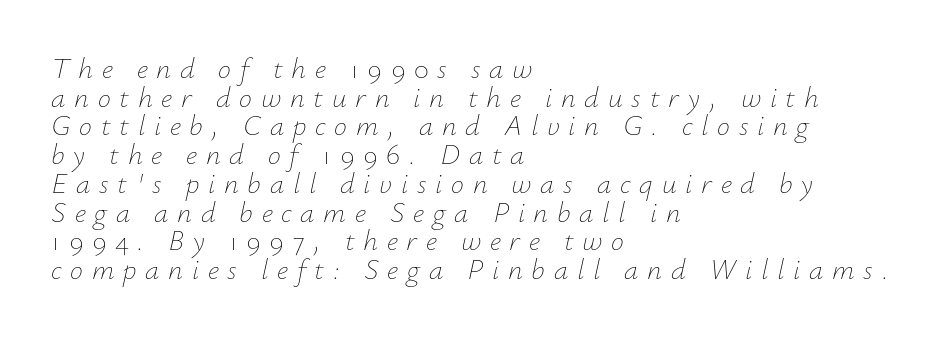
Q: Is the text bold? A: No.
Q: Is the text italic (slanted)? A: Yes, it leans right by about 12 degrees.
Q: Is the text underlined? A: No.
Q: How is the paragraph aligned? A: Left-aligned.
Q: Is the spacing between letters normal or unusually wide? A: Unusually wide.
Q: Is the spacing between lines tight, normal or loose? A: Tight.
Q: Width (condensed, normal, or wide)? A: Normal.
Q: Stroke contrast? A: Low.
Q: x-height? A: Small.
Q: Monospaced? A: No.
